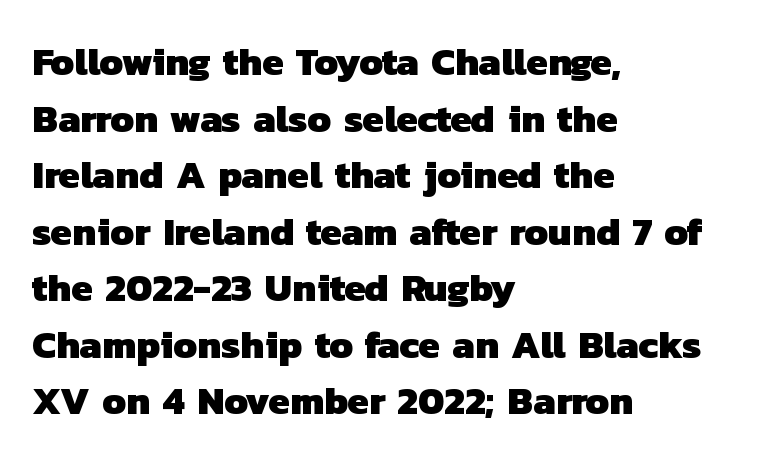
The image shows 39 px heavy sans-serif type; set left-aligned, normal line spacing (1.45x), normal letter spacing, not underlined; low stroke contrast and a medium x-height.
